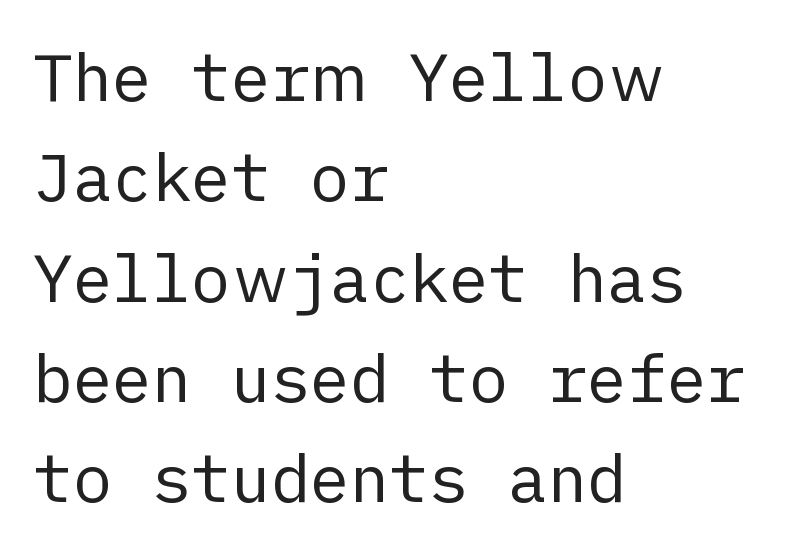
Q: Is the text bold? A: No.
Q: Is the text italic (slanted)? A: No, it is upright.
Q: Is the typeface a serif or a sans-serif typeface? A: Sans-serif.
Q: Is the text underlined? A: No.
Q: How is the paragraph aligned? A: Left-aligned.
Q: Is the spacing between letters normal or unusually wide? A: Normal.
Q: Is the spacing between lines tight, normal or loose? A: Normal.
Q: Width (condensed, normal, or wide)? A: Normal.
Q: Stroke contrast? A: Low.
Q: x-height? A: Medium.
